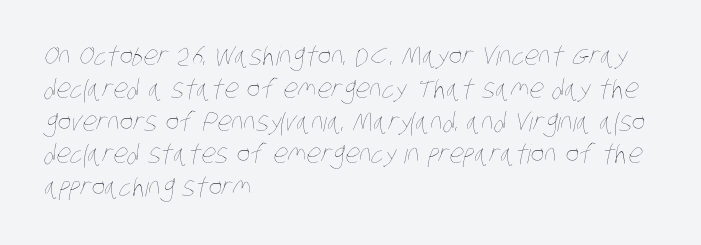
The image shows 26 px text type; set left-aligned, normal line spacing (1.26x), normal letter spacing, not underlined.
